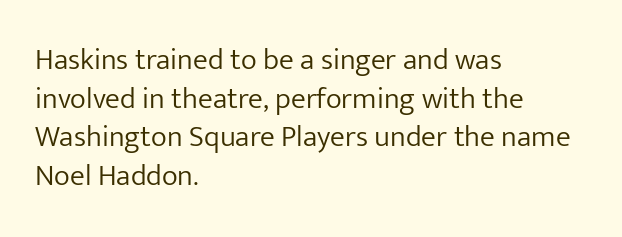
Here the designer chose a conventional face with non-uniform glyph widths. Plain, unruled lines of type. All the whitespace from short lines collects on the right. Note: no serifs on the glyphs. Characters follow at the spacing the type designer built in.
